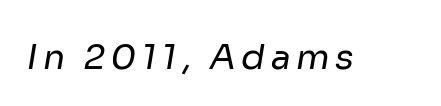
{"serif": "no", "bold": "no", "weight": "regular", "width": "normal", "stroke_contrast": "low", "x_height": "medium", "monospaced": "no", "underline": "no", "glyph_px": 35}
